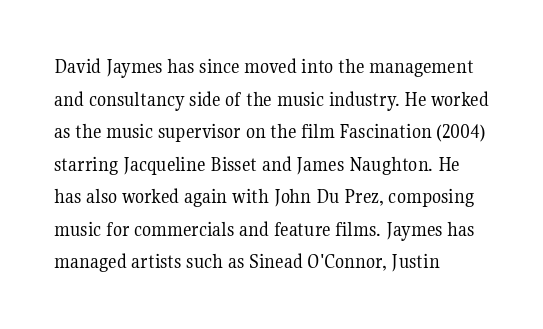
{"italic": "no", "bold": "no", "underline": "no", "align": "left", "line_spacing": "normal", "line_spacing_ratio": 1.55, "letter_spacing": "normal", "letter_spacing_em": 0.0, "glyph_px": 21}
